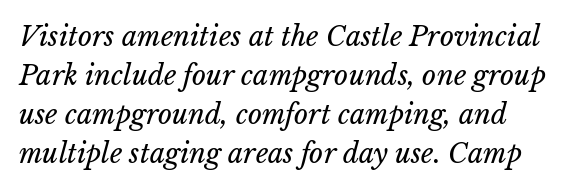
{"italic": "yes", "lean": "right", "slant_degrees": 15, "bold": "no", "underline": "no", "align": "left", "line_spacing": "normal", "line_spacing_ratio": 1.45, "letter_spacing": "normal", "letter_spacing_em": 0.0, "glyph_px": 27}
